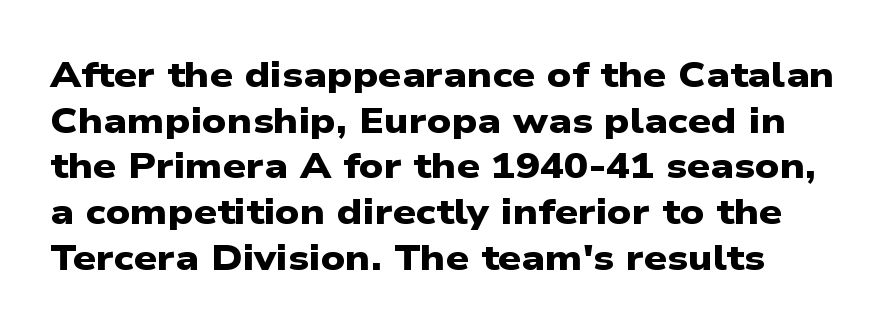
{"serif": "no", "bold": "yes", "weight": "heavy", "width": "wide", "stroke_contrast": "low", "x_height": "medium", "monospaced": "no", "underline": "no", "line_spacing": "normal", "line_spacing_ratio": 1.27, "letter_spacing": "normal", "letter_spacing_em": 0.0, "glyph_px": 36}
